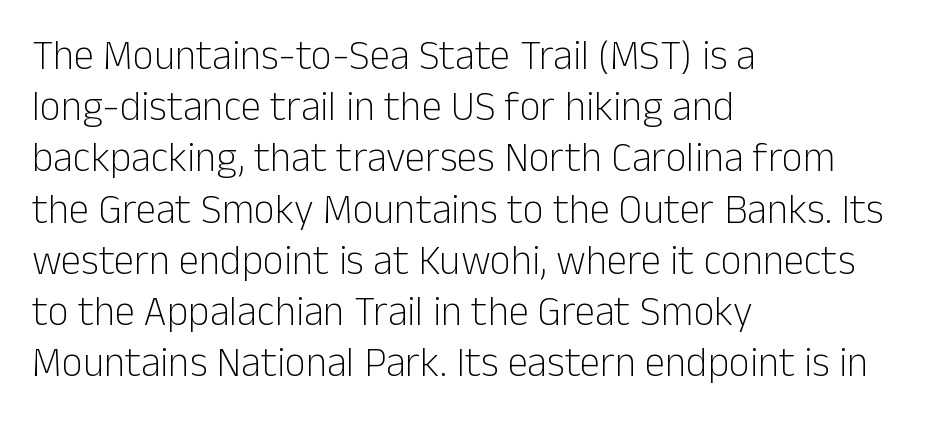
Q: Is the text bold? A: No.
Q: Is the text italic (slanted)? A: No, it is upright.
Q: Is the typeface a serif or a sans-serif typeface? A: Sans-serif.
Q: Is the text underlined? A: No.
Q: How is the paragraph aligned? A: Left-aligned.
Q: Is the spacing between letters normal or unusually wide? A: Normal.
Q: Is the spacing between lines tight, normal or loose? A: Normal.
Q: Width (condensed, normal, or wide)? A: Normal.
Q: Stroke contrast? A: Low.
Q: x-height? A: Medium.
Q: Monospaced? A: No.
